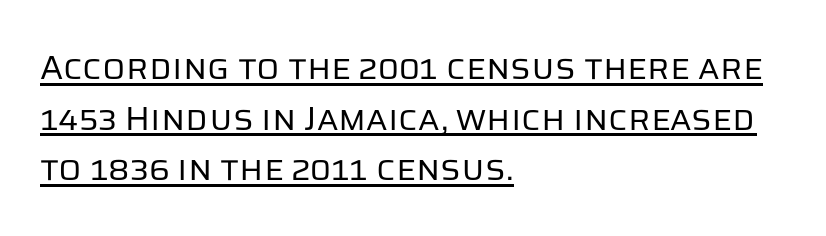
Caption: multi-line text, flush left, ragged right. No chunkiness to these letters — they're not bold. The rendering uses a moderate line-height, typical for paragraphs. To sum up the face: it is a sans, with no serifs.
